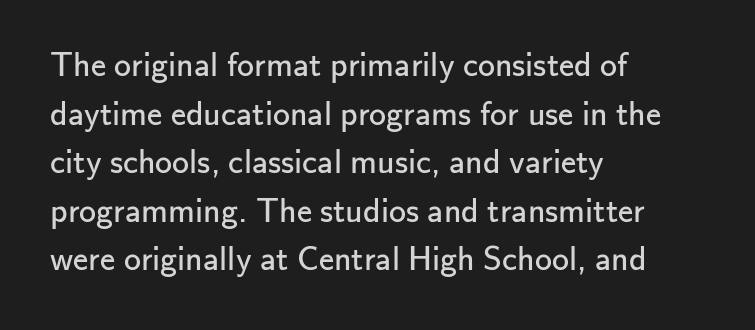
Q: Is the text bold? A: No.
Q: Is the text italic (slanted)? A: No, it is upright.
Q: Is the typeface a serif or a sans-serif typeface? A: Sans-serif.
Q: Is the text underlined? A: No.
Q: How is the paragraph aligned? A: Left-aligned.
Q: Is the spacing between letters normal or unusually wide? A: Normal.
Q: Is the spacing between lines tight, normal or loose? A: Normal.
Q: Width (condensed, normal, or wide)? A: Normal.
Q: Stroke contrast? A: Low.
Q: x-height? A: Small.
Q: Monospaced? A: No.
